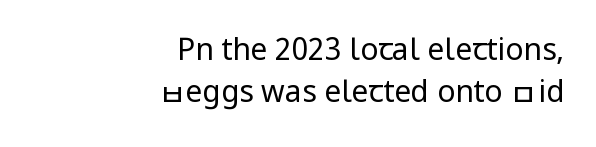
{"serif": "no", "italic": "no", "bold": "no", "weight": "regular", "width": "condensed", "stroke_contrast": "low", "x_height": "large", "monospaced": "no", "underline": "no", "align": "right", "line_spacing": "normal", "line_spacing_ratio": 1.39, "letter_spacing": "normal", "letter_spacing_em": 0.0, "glyph_px": 30}
